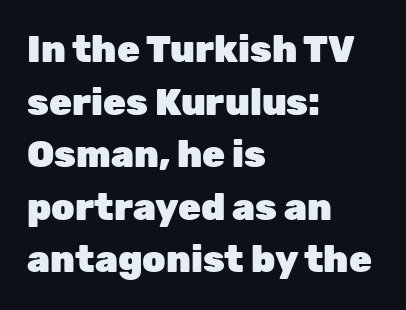
Does the lettering tilt? It doesn't — this is upright. Letters rest on an invisible, unmarked baseline. Strong, thick strokes mark this as bold type. In terms of leading, this rendering sits right in the middle. Each letter's strokes conclude bluntly, with no projecting serifs.
